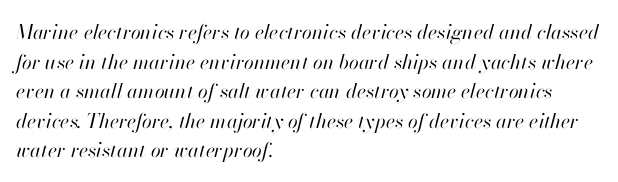
The image shows 20 px text type, italic (leaning right); set left-aligned, normal line spacing (1.48x), normal letter spacing, not underlined.
